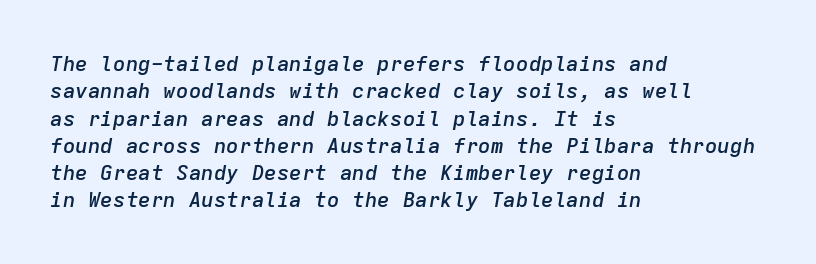
{"italic": "yes", "lean": "right", "slant_degrees": 9, "bold": "semi", "underline": "no", "align": "left", "line_spacing": "normal", "line_spacing_ratio": 1.3, "letter_spacing": "normal", "letter_spacing_em": 0.0, "glyph_px": 21}
